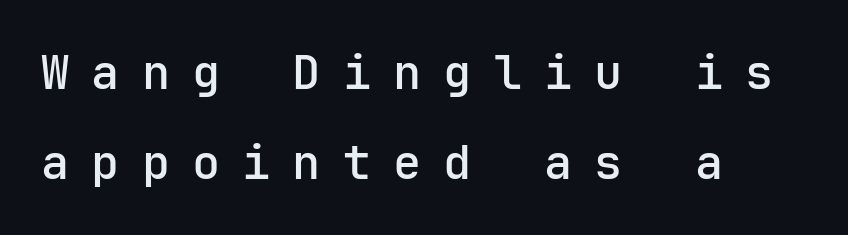
The passage shown is typeset with a sans-serif family. The passage shown is not underscored anywhere. The leading is generous, giving the passage an open texture. The passage shown is semibold, sitting just below true bold.
